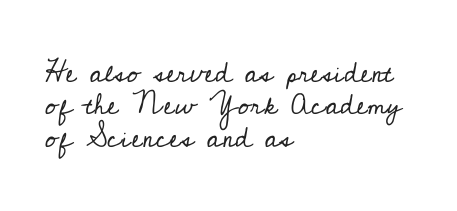
Is this a fixed-width face? No — the glyphs have proportional, varying widths. Check where the strokes stop: tiny serifs finish them off. The passage is arranged the way most books set body copy — flush left. The designer dialed line spacing down below the default.
